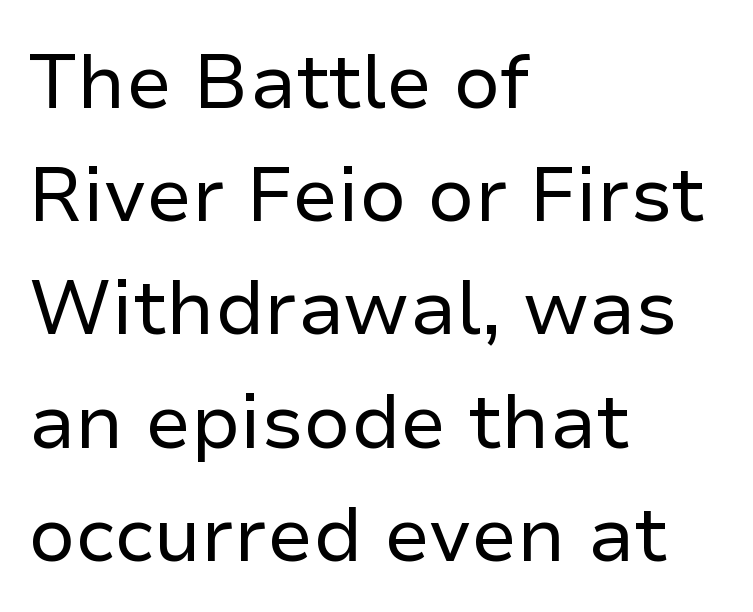
Q: Is the text bold? A: No.
Q: Is the text italic (slanted)? A: No, it is upright.
Q: Is the typeface a serif or a sans-serif typeface? A: Sans-serif.
Q: Is the text underlined? A: No.
Q: How is the paragraph aligned? A: Left-aligned.
Q: Is the spacing between letters normal or unusually wide? A: Normal.
Q: Is the spacing between lines tight, normal or loose? A: Normal.
Q: Width (condensed, normal, or wide)? A: Normal.
Q: Stroke contrast? A: Low.
Q: x-height? A: Medium.
Q: Monospaced? A: No.
